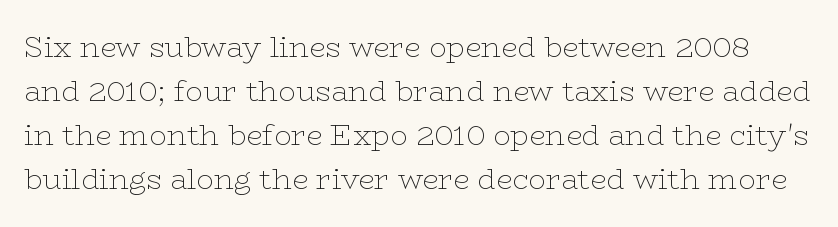
The image shows 29 px thin, wide serif type, upright; set normal line spacing (1.52x), normal letter spacing, not underlined; low stroke contrast and a medium x-height.
